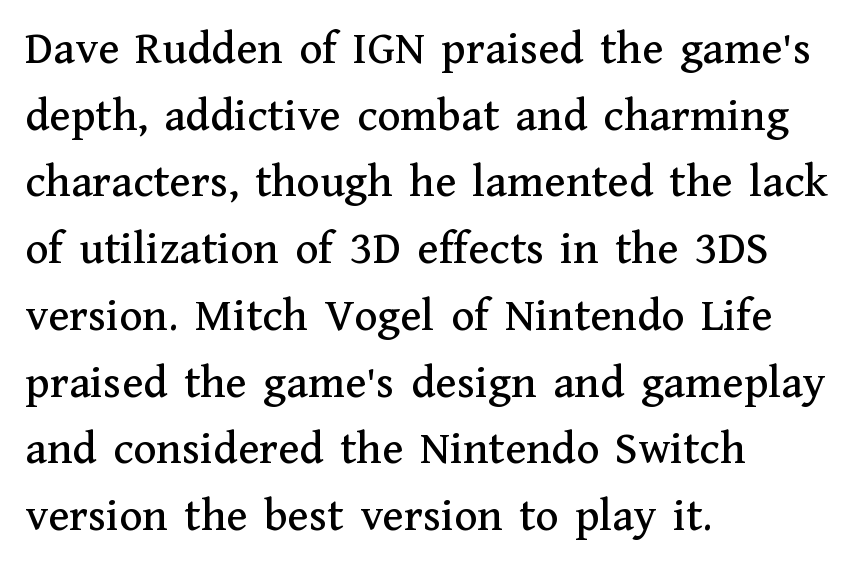
Q: Is the text italic (slanted)? A: No, it is upright.
Q: Is the typeface a serif or a sans-serif typeface? A: Serif.
Q: Is the text underlined? A: No.
Q: How is the paragraph aligned? A: Left-aligned.
Q: Is the spacing between letters normal or unusually wide? A: Normal.
Q: Is the spacing between lines tight, normal or loose? A: Normal.
Q: Width (condensed, normal, or wide)? A: Normal.
Q: Stroke contrast? A: Medium.
Q: x-height? A: Medium.
Q: Monospaced? A: No.
